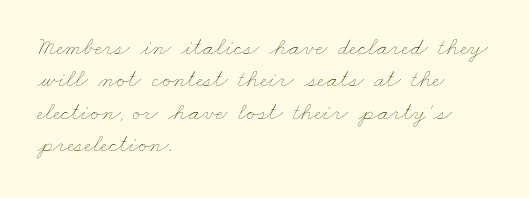
{"bold": "no", "underline": "no", "align": "left", "line_spacing": "normal", "line_spacing_ratio": 1.3, "letter_spacing": "normal", "letter_spacing_em": 0.0, "glyph_px": 25}
